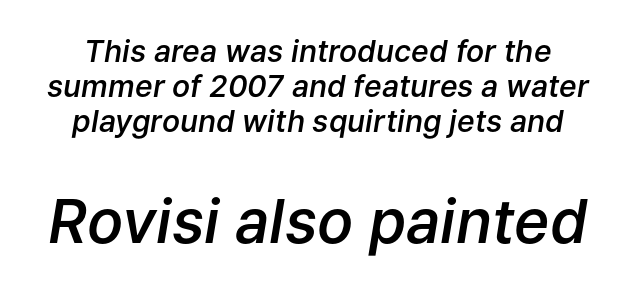
{"italic": "yes", "lean": "right", "slant_degrees": 9, "bold": "semi", "weight": "semibold", "width": "normal", "stroke_contrast": "low", "x_height": "medium", "monospaced": "no", "underline": "no", "line_spacing_ratio": 1.16, "letter_spacing": "normal", "letter_spacing_em": 0.0, "larger_block": "second", "size_ratio": 2.0, "glyph_px": 60}
